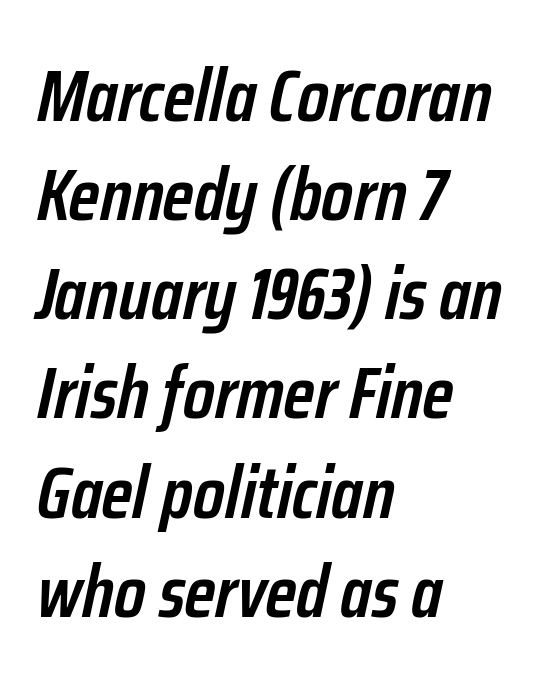
The image shows 74 px semibold, condensed type, italic (leaning right); set left-aligned, normal line spacing (1.34x), normal letter spacing, not underlined; low stroke contrast and a medium x-height.
